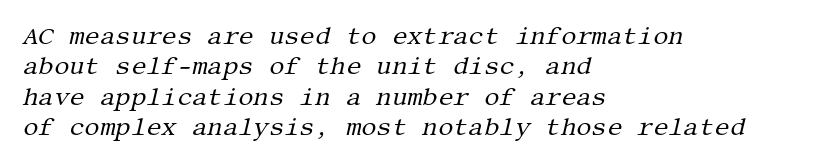
Q: Is the text bold? A: No.
Q: Is the text italic (slanted)? A: Yes, it leans right by about 13 degrees.
Q: Is the text underlined? A: No.
Q: How is the paragraph aligned? A: Left-aligned.
Q: Is the spacing between letters normal or unusually wide? A: Normal.
Q: Is the spacing between lines tight, normal or loose? A: Normal.
